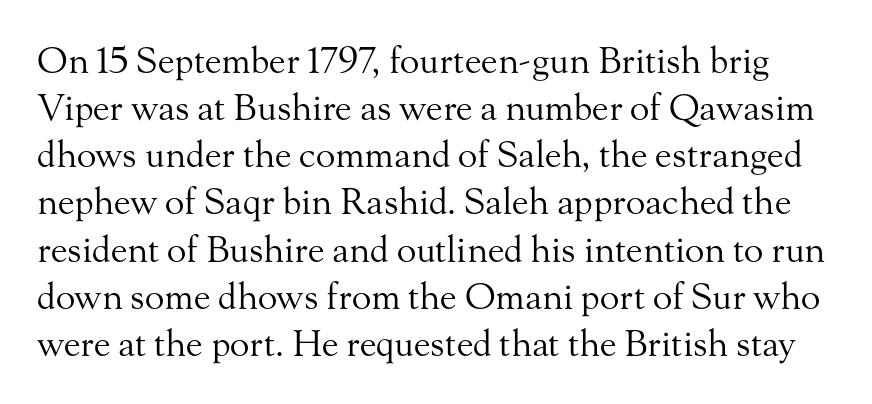
{"serif": "yes", "italic": "no", "bold": "no", "weight": "regular", "width": "normal", "stroke_contrast": "medium", "x_height": "small", "monospaced": "no", "underline": "no", "line_spacing": "normal", "line_spacing_ratio": 1.31, "letter_spacing": "normal", "letter_spacing_em": 0.0, "glyph_px": 36}
